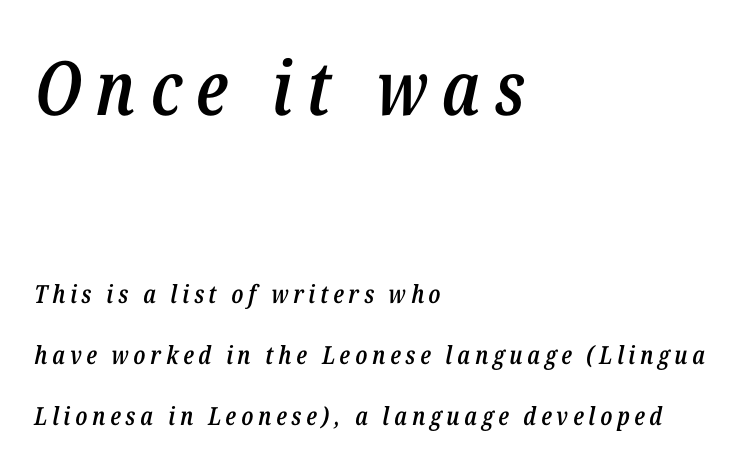
Q: Is the text bold? A: Semi-bold.
Q: Is the text italic (slanted)? A: Yes, it leans right by about 12 degrees.
Q: Is the text underlined? A: No.
Q: How is the paragraph aligned? A: Left-aligned.
Q: Is the spacing between lines tight, normal or loose? A: Loose.
Q: Which block of text is set in a larger size, the first (top) or the second (bottom)? A: The first (top) one.
Q: Width (condensed, normal, or wide)? A: Condensed.
Q: Stroke contrast? A: Low.
Q: x-height? A: Medium.
Q: Monospaced? A: No.
